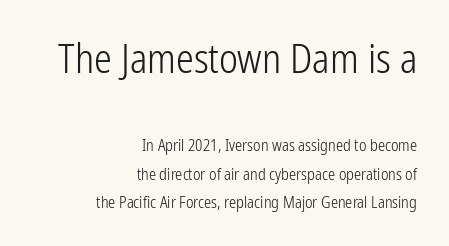
{"serif": "no", "italic": "no", "bold": "no", "weight": "light", "width": "condensed", "stroke_contrast": "low", "x_height": "medium", "monospaced": "no", "underline": "no", "align": "right", "line_spacing_ratio": 1.76, "letter_spacing": "normal", "letter_spacing_em": 0.0, "larger_block": "first", "size_ratio": 2.5, "glyph_px": 40}
